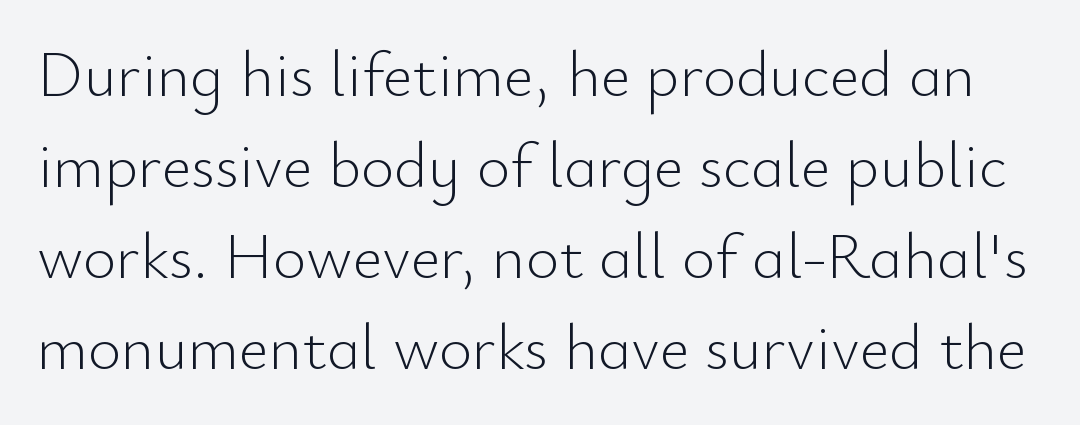
Q: Is the text bold? A: No.
Q: Is the text italic (slanted)? A: No, it is upright.
Q: Is the typeface a serif or a sans-serif typeface? A: Sans-serif.
Q: Is the text underlined? A: No.
Q: Is the spacing between letters normal or unusually wide? A: Normal.
Q: Is the spacing between lines tight, normal or loose? A: Normal.
Q: Width (condensed, normal, or wide)? A: Normal.
Q: Stroke contrast? A: Low.
Q: x-height? A: Small.
Q: Monospaced? A: No.
